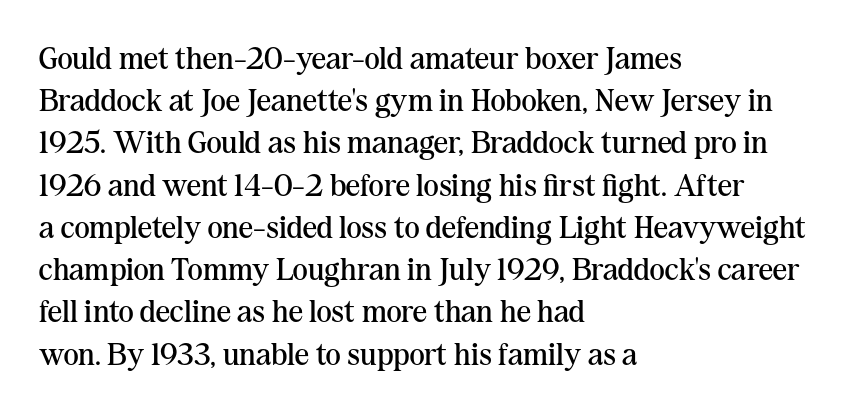
Q: Is the text bold? A: No.
Q: Is the text italic (slanted)? A: No, it is upright.
Q: Is the typeface a serif or a sans-serif typeface? A: Serif.
Q: Is the text underlined? A: No.
Q: How is the paragraph aligned? A: Left-aligned.
Q: Is the spacing between letters normal or unusually wide? A: Normal.
Q: Is the spacing between lines tight, normal or loose? A: Normal.
Q: Width (condensed, normal, or wide)? A: Normal.
Q: Stroke contrast? A: Medium.
Q: x-height? A: Medium.
Q: Monospaced? A: No.
